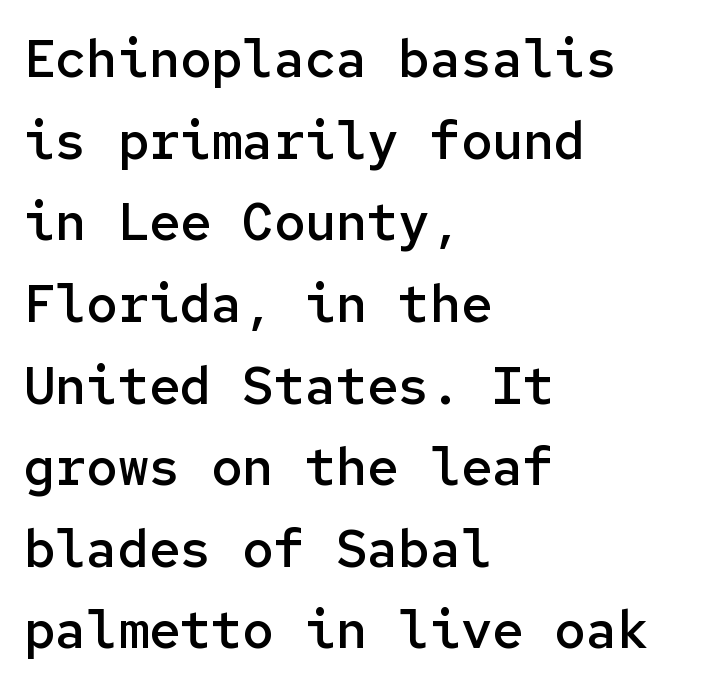
Q: Is the text bold? A: Semi-bold.
Q: Is the text italic (slanted)? A: No, it is upright.
Q: Is the typeface a serif or a sans-serif typeface? A: Sans-serif.
Q: Is the text underlined? A: No.
Q: How is the paragraph aligned? A: Left-aligned.
Q: Is the spacing between letters normal or unusually wide? A: Normal.
Q: Is the spacing between lines tight, normal or loose? A: Normal.
Q: Width (condensed, normal, or wide)? A: Normal.
Q: Stroke contrast? A: Low.
Q: x-height? A: Medium.
Q: Monospaced? A: Yes.
